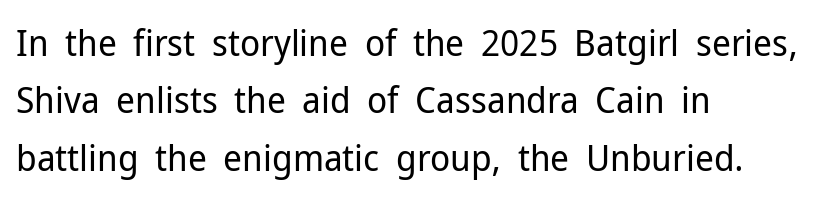
The image shows 37 px regular-weight sans-serif type, upright; set left-aligned, normal line spacing (1.55x), normal letter spacing, not underlined; low stroke contrast and a medium x-height.
